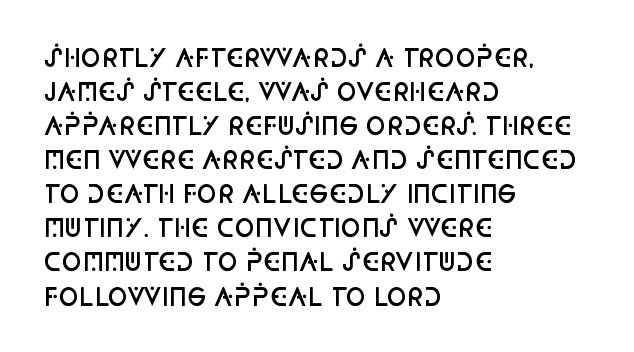
Bold? Not quite — semibold, heavier than regular but stopping short. Caption: standard tracking, unaltered. The setting favours the left margin, as ordinary paragraphs usually do. Leading matches the norm, producing a regular column. If you drew a line through each stem, it would be perfectly vertical. Bare-footed words on every line.
